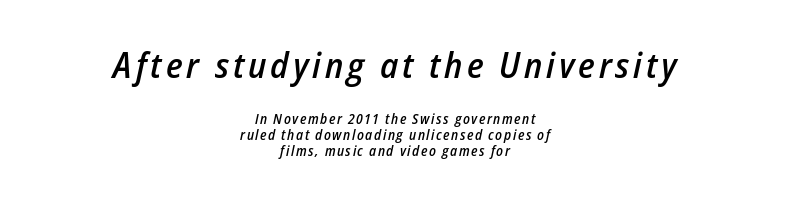
The image shows 36 px semibold, condensed type, italic (leaning right); set centered, tight line spacing (1.15x), not underlined; the first (top) block is 2.57x larger; low stroke contrast and a medium x-height.
